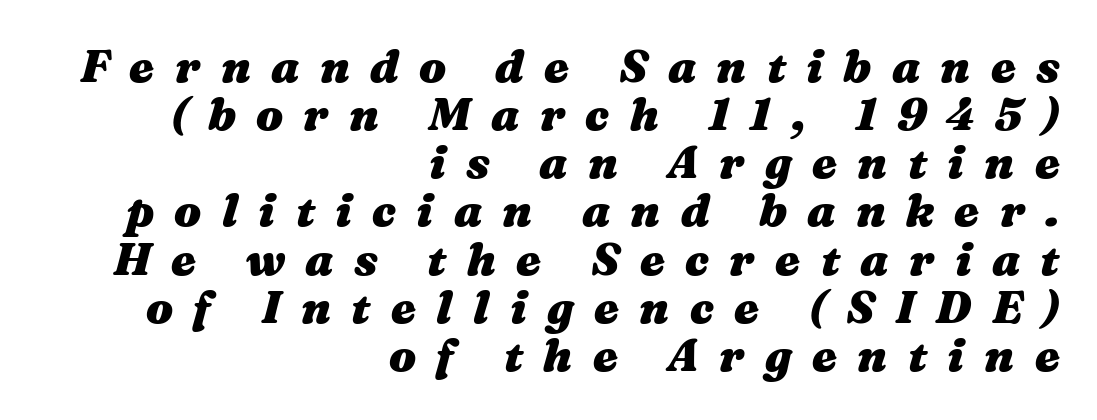
The image shows 45 px heavy, wide type, italic (leaning right); set right-aligned, tight line spacing (1.07x), unusually wide letter spacing (+0.45 em), not underlined; medium stroke contrast and a medium x-height.
